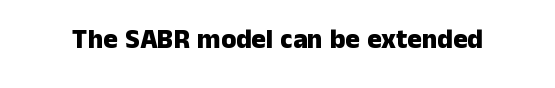
The image shows 27 px bold type, upright; set normal letter spacing, not underlined.
